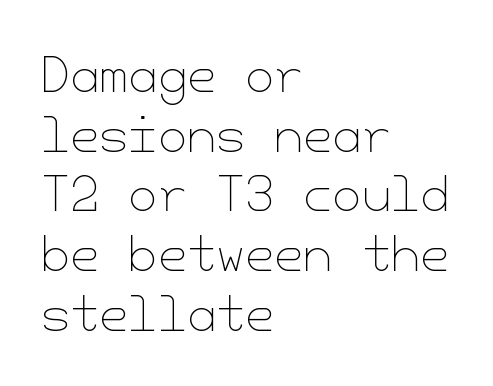
{"italic": "no", "bold": "no", "weight": "thin", "width": "normal", "stroke_contrast": "low", "x_height": "small", "underline": "no", "align": "left", "line_spacing": "normal", "line_spacing_ratio": 1.27, "letter_spacing": "normal", "letter_spacing_em": 0.0, "glyph_px": 47}
